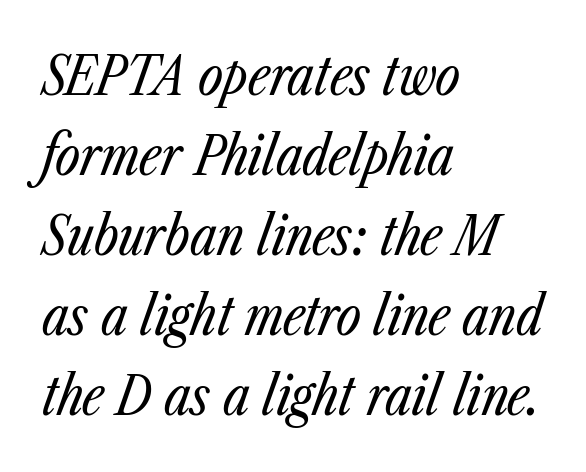
{"italic": "yes", "lean": "right", "slant_degrees": 23, "bold": "no", "weight": "regular", "width": "condensed", "stroke_contrast": "low", "x_height": "medium", "monospaced": "no", "underline": "no", "align": "left", "line_spacing": "normal", "line_spacing_ratio": 1.48, "letter_spacing": "normal", "letter_spacing_em": 0.0, "glyph_px": 54}
